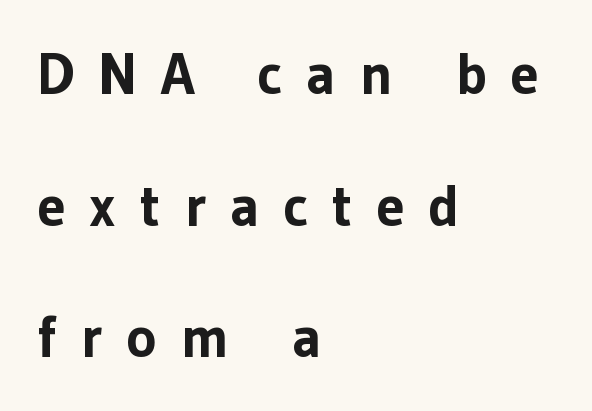
{"serif": "no", "italic": "no", "bold": "yes", "weight": "bold", "width": "normal", "stroke_contrast": "low", "x_height": "medium", "monospaced": "no", "underline": "no", "align": "left", "line_spacing": "loose", "line_spacing_ratio": 2.27, "letter_spacing": "wide", "letter_spacing_em": 0.41, "glyph_px": 58}
